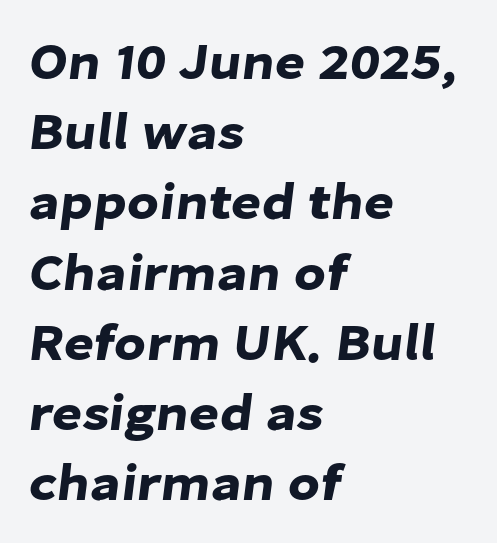
The image shows 52 px sans-serif type; set left-aligned, normal line spacing (1.35x), normal letter spacing, not underlined; low stroke contrast and a medium x-height.
